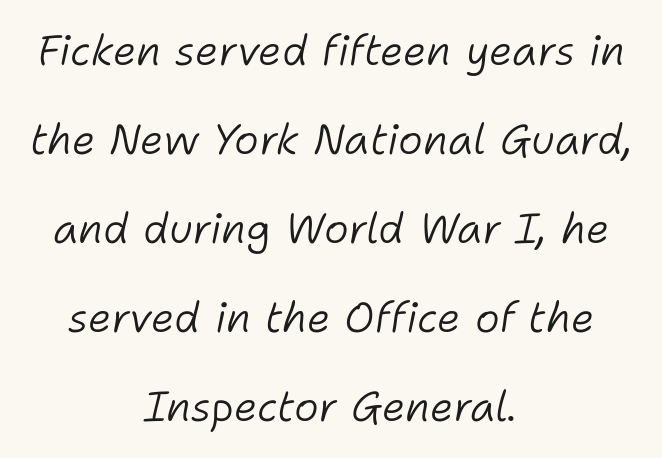
Whoever set this chose breathing room over compactness in the vertical rhythm. Which margin do the lines hug? Neither — every line sits in the middle. Tall strokes in this sample are angled rather than plumb. This sample has the flowing, uneven cadence of proportional lettering. The strokes carry an ordinary text weight at most.
